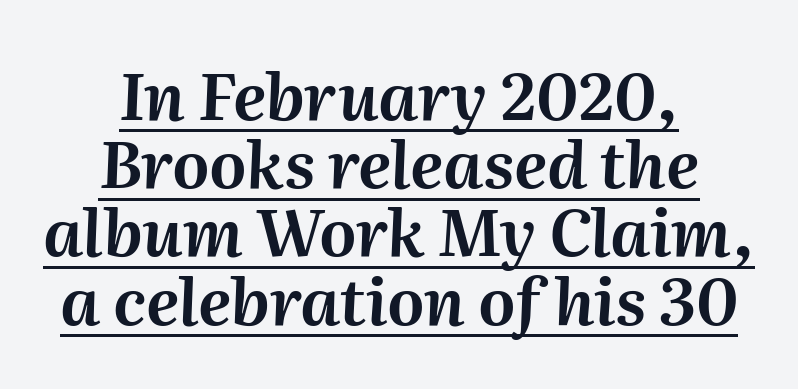
{"italic": "yes", "lean": "right", "slant_degrees": 2, "width": "normal", "stroke_contrast": "medium", "x_height": "medium", "monospaced": "no", "underline": "yes", "align": "center", "line_spacing": "tight", "line_spacing_ratio": 1.05, "letter_spacing": "normal", "letter_spacing_em": 0.0, "glyph_px": 65}
